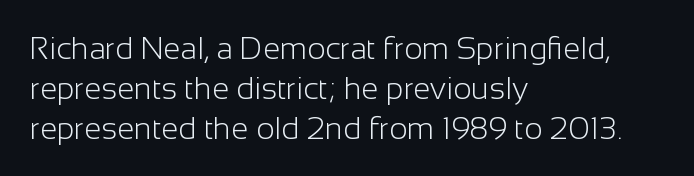
Q: Is the text bold? A: No.
Q: Is the text italic (slanted)? A: No, it is upright.
Q: Is the typeface a serif or a sans-serif typeface? A: Sans-serif.
Q: Is the text underlined? A: No.
Q: How is the paragraph aligned? A: Left-aligned.
Q: Is the spacing between letters normal or unusually wide? A: Normal.
Q: Is the spacing between lines tight, normal or loose? A: Normal.
Q: Width (condensed, normal, or wide)? A: Normal.
Q: Stroke contrast? A: Low.
Q: x-height? A: Medium.
Q: Monospaced? A: No.
